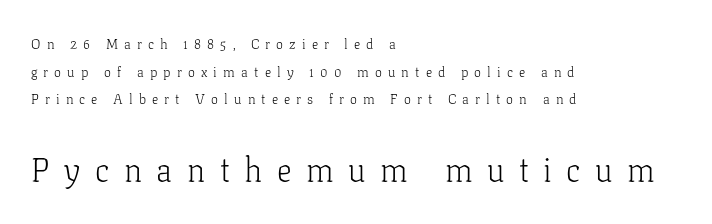
Q: Is the text bold? A: No.
Q: Is the text italic (slanted)? A: No, it is upright.
Q: Is the typeface a serif or a sans-serif typeface? A: Serif.
Q: Is the text underlined? A: No.
Q: How is the paragraph aligned? A: Left-aligned.
Q: Is the spacing between letters normal or unusually wide? A: Unusually wide.
Q: Is the spacing between lines tight, normal or loose? A: Loose.
Q: Which block of text is set in a larger size, the first (top) or the second (bottom)? A: The second (bottom) one.
Q: Width (condensed, normal, or wide)? A: Normal.
Q: Stroke contrast? A: Low.
Q: x-height? A: Medium.
Q: Monospaced? A: No.
